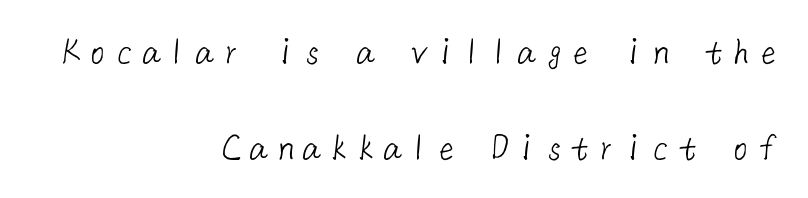
Widely set lines give the paragraph a tall, airy silhouette. No heavy texture on the line: the type isn't bold. The font family rendered here belongs to the sans-serif group. The specimen omits any rule beneath the text block's lines.
